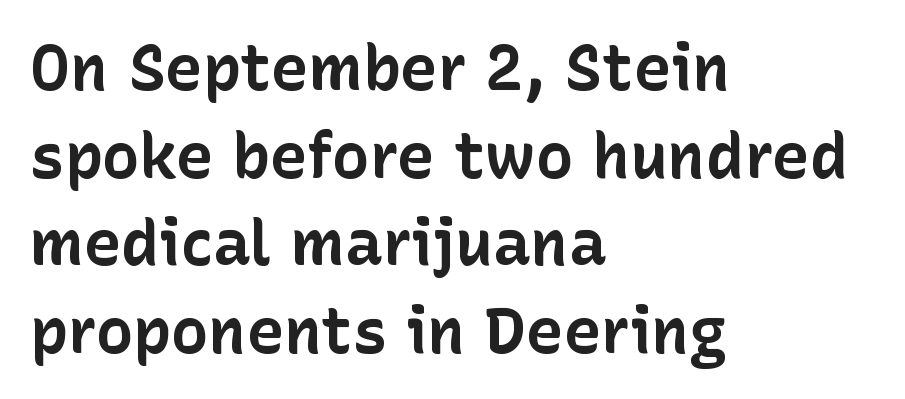
The image shows 63 px bold sans-serif type, upright; set left-aligned, normal line spacing (1.39x), normal letter spacing, not underlined; low stroke contrast and a medium x-height.
